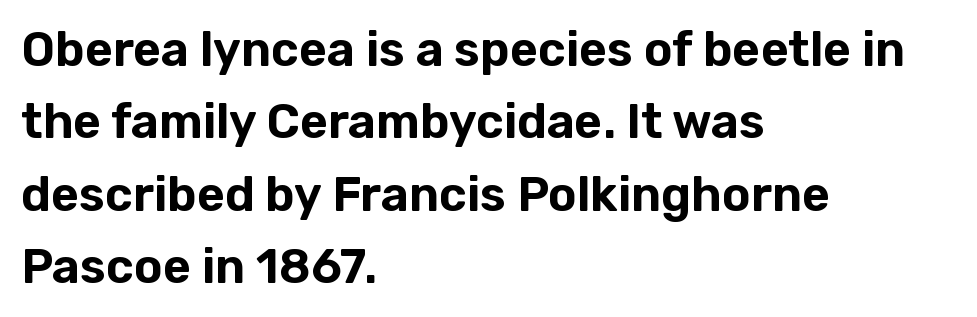
{"serif": "no", "italic": "no", "width": "normal", "stroke_contrast": "low", "x_height": "medium", "monospaced": "no", "underline": "no", "align": "left", "line_spacing": "normal", "line_spacing_ratio": 1.51, "letter_spacing": "normal", "letter_spacing_em": 0.0, "glyph_px": 48}
